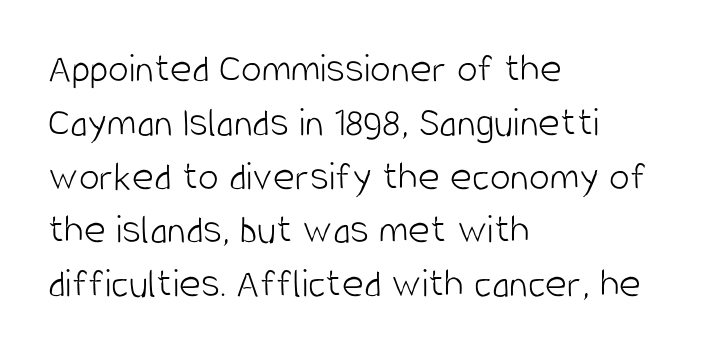
The image shows 42 px light, condensed sans-serif type, upright; set left-aligned, normal line spacing (1.28x), normal letter spacing, not underlined; low stroke contrast and a large x-height.
